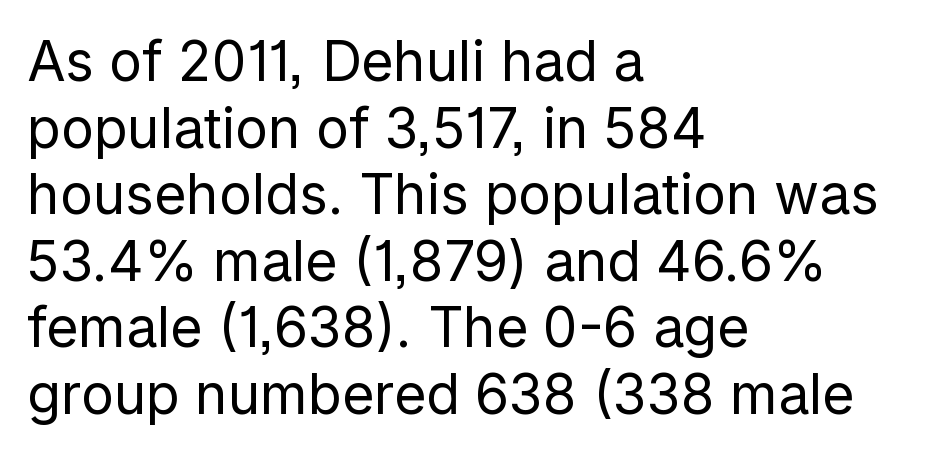
Unlike a traditional serif, this face leaves its strokes unadorned. Standard letterfit; no display-style spreading of the glyphs. These lines stack with their left ends in a neat column. Do the characters align in a grid? No, the font is proportional.
